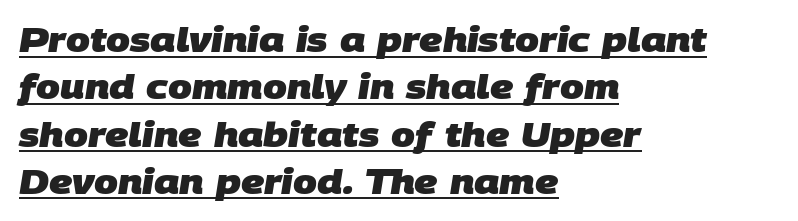
Q: Is the text bold? A: Yes.
Q: Is the typeface a serif or a sans-serif typeface? A: Sans-serif.
Q: Is the text underlined? A: Yes.
Q: How is the paragraph aligned? A: Left-aligned.
Q: Is the spacing between letters normal or unusually wide? A: Normal.
Q: Is the spacing between lines tight, normal or loose? A: Normal.
Q: Width (condensed, normal, or wide)? A: Normal.
Q: Stroke contrast? A: Low.
Q: x-height? A: Large.
Q: Monospaced? A: No.
